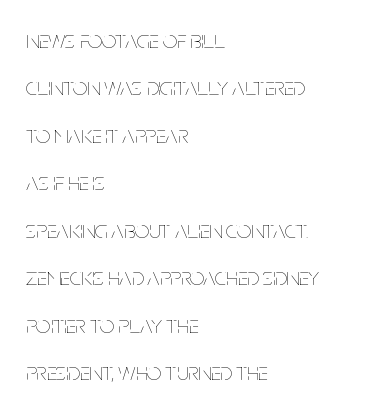
{"italic": "no", "bold": "no", "underline": "no", "align": "left", "line_spacing": "loose", "line_spacing_ratio": 1.9, "letter_spacing": "normal", "letter_spacing_em": 0.0, "glyph_px": 25}
